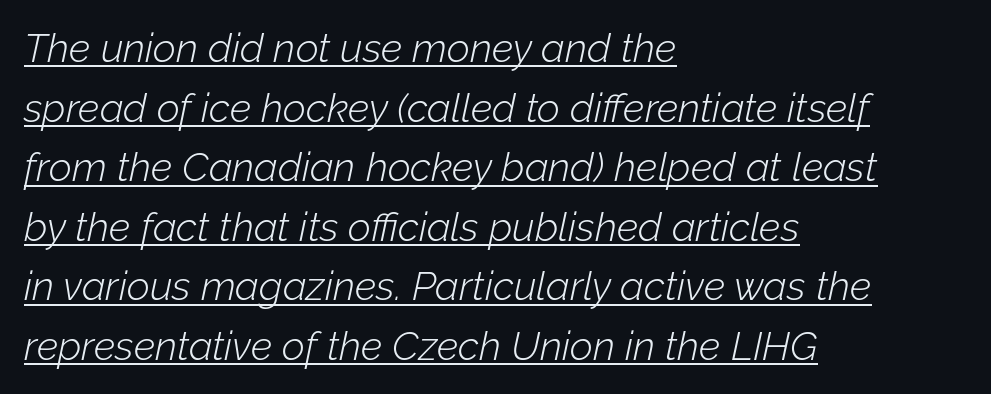
Q: Is the text bold? A: No.
Q: Is the text italic (slanted)? A: Yes, it leans right by about 12 degrees.
Q: Is the text underlined? A: Yes.
Q: How is the paragraph aligned? A: Left-aligned.
Q: Is the spacing between letters normal or unusually wide? A: Normal.
Q: Is the spacing between lines tight, normal or loose? A: Normal.
Q: Width (condensed, normal, or wide)? A: Normal.
Q: Stroke contrast? A: Low.
Q: x-height? A: Medium.
Q: Monospaced? A: No.
